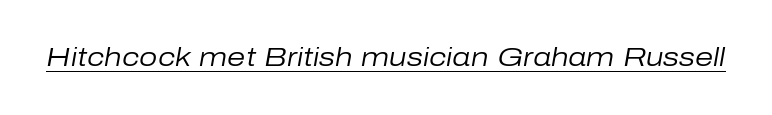
Q: Is the text bold? A: No.
Q: Is the text italic (slanted)? A: Yes, it leans right by about 10 degrees.
Q: Is the text underlined? A: Yes.
Q: Is the spacing between letters normal or unusually wide? A: Normal.
